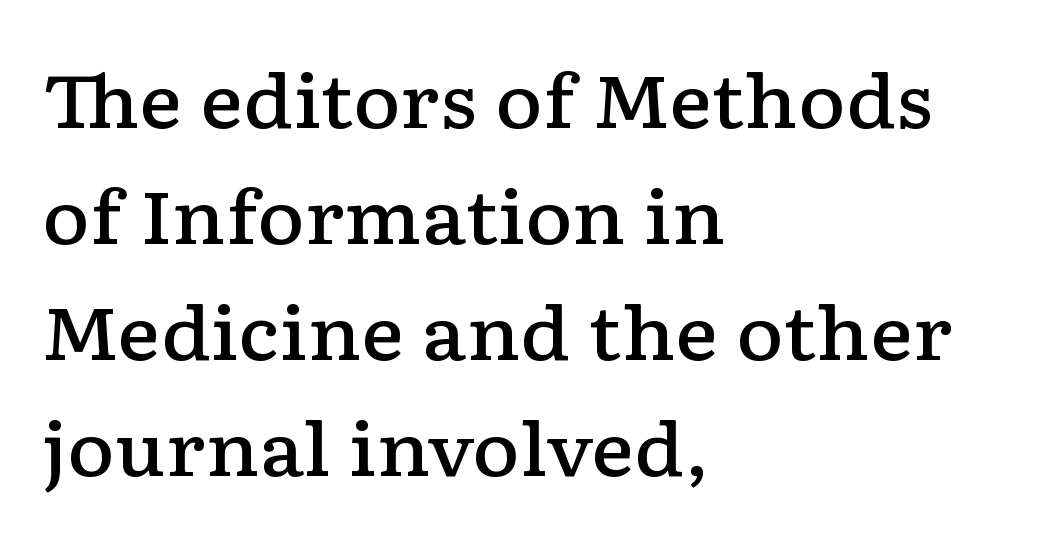
Interline gaps are of average width in this sample. If you drew a ruler down the left edge, every line would touch it. Every character sits straight up, as roman type does. This sample has the flowing, uneven cadence of proportional lettering. Look at the bottom of the vertical strokes: they flare into serifs here. Lines of text with bare space underneath.
